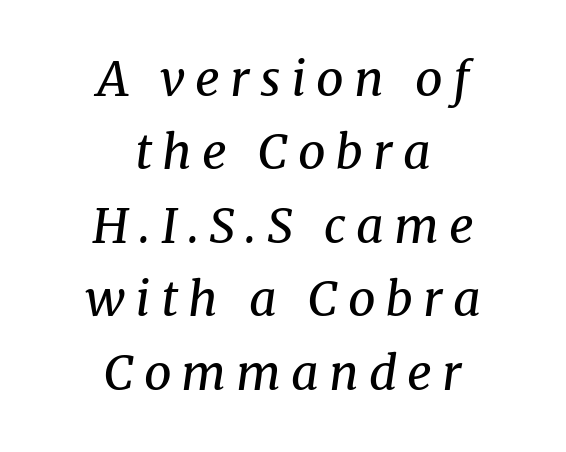
Each stroke keeps to a modest, everyday thickness or less. Do the characters align in a grid? No, the font is proportional. Are there feet on the stems? There are — it's a serif. The block of text has a typical density, with ordinary space between rows. Spacing between characters has been opened up far beyond the box default. Short and long lines alike share a common midpoint.
